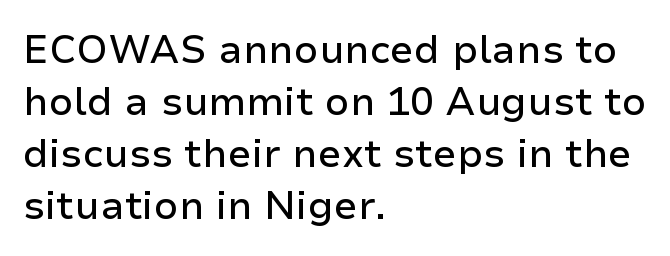
The image shows 39 px sans-serif type, upright; set left-aligned, normal line spacing (1.33x), normal letter spacing, not underlined; low stroke contrast and a medium x-height.
